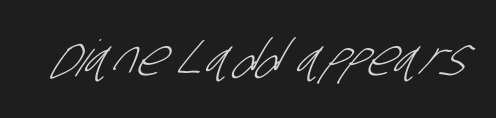
Descenders are the only things crossing below the line. Unlike a traditional serif, this face leaves its strokes unadorned. These lines keep a tight, regular rhythm from letter to letter. The passage shown is typed in a proportional face where columns would drift.
